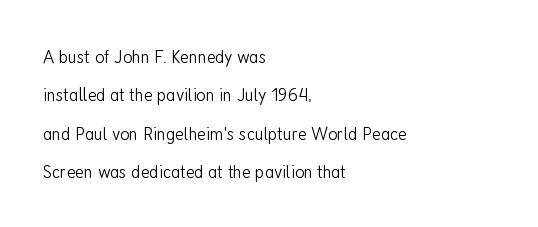
The image shows 20 px text type, upright; set left-aligned, loose line spacing (1.92x), normal letter spacing, not underlined.
